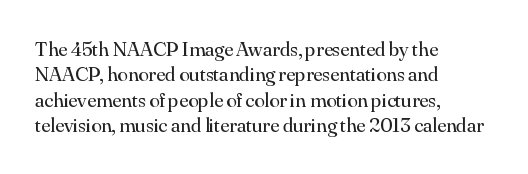
{"italic": "no", "bold": "no", "underline": "no", "align": "left", "line_spacing_ratio": 1.21, "letter_spacing": "normal", "letter_spacing_em": 0.0, "glyph_px": 21}
